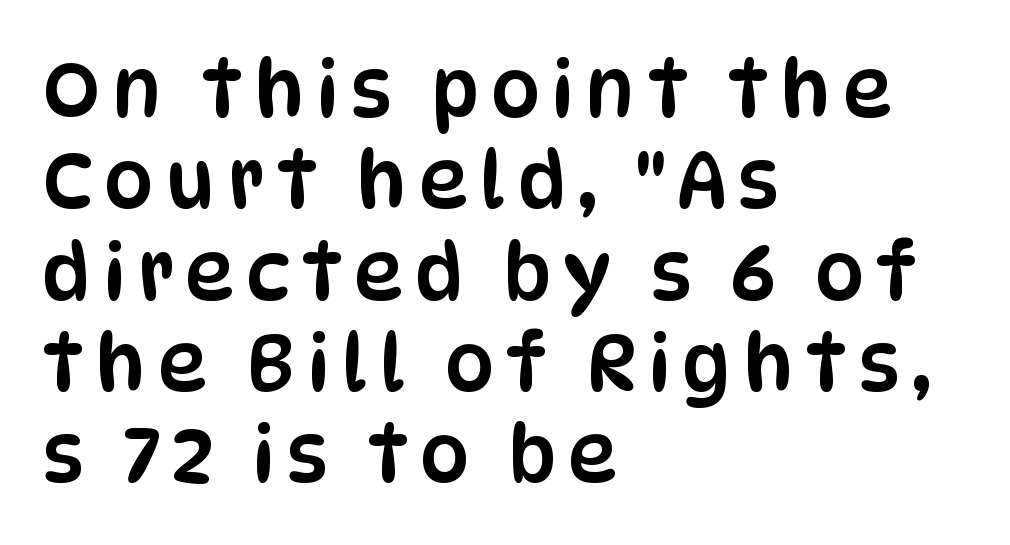
No word sits above an underline. Nope, no serifs anywhere on these letters. Is the block centered? No — it sits flush against the left margin. Posture: straight, roman, zero tilt.
